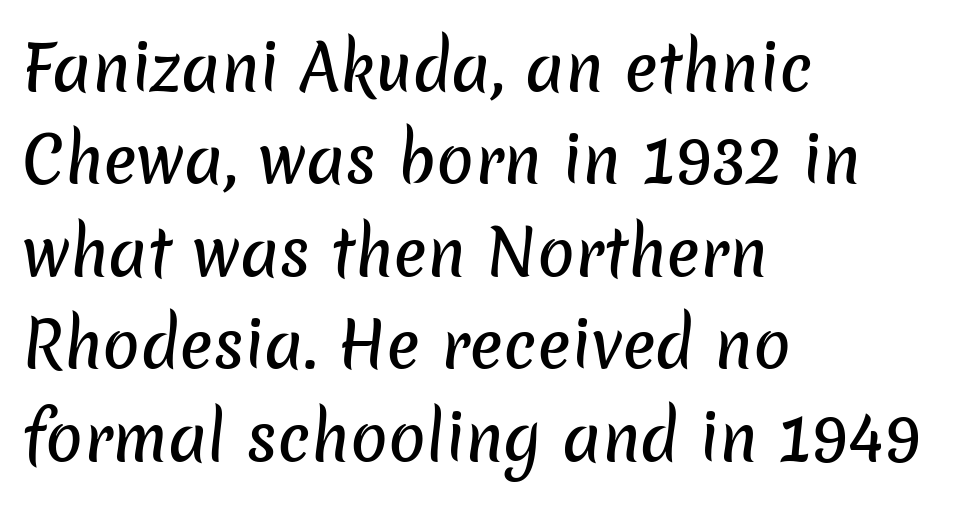
The image shows 62 px sans-serif type; set left-aligned, normal line spacing (1.49x), normal letter spacing, not underlined; low stroke contrast and a medium x-height.
